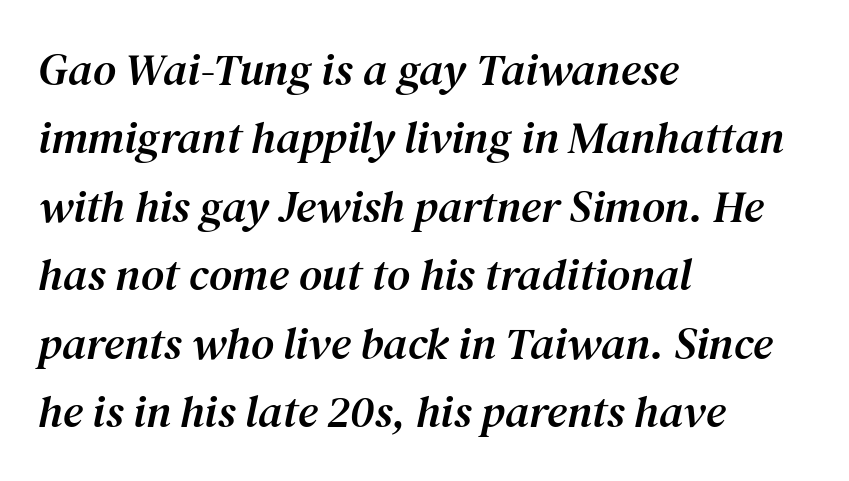
Q: Is the text italic (slanted)? A: Yes, it leans right by about 12 degrees.
Q: Is the typeface a serif or a sans-serif typeface? A: Serif.
Q: Is the text underlined? A: No.
Q: How is the paragraph aligned? A: Left-aligned.
Q: Is the spacing between letters normal or unusually wide? A: Normal.
Q: Is the spacing between lines tight, normal or loose? A: Normal.
Q: Width (condensed, normal, or wide)? A: Normal.
Q: Stroke contrast? A: Medium.
Q: x-height? A: Medium.
Q: Monospaced? A: No.
